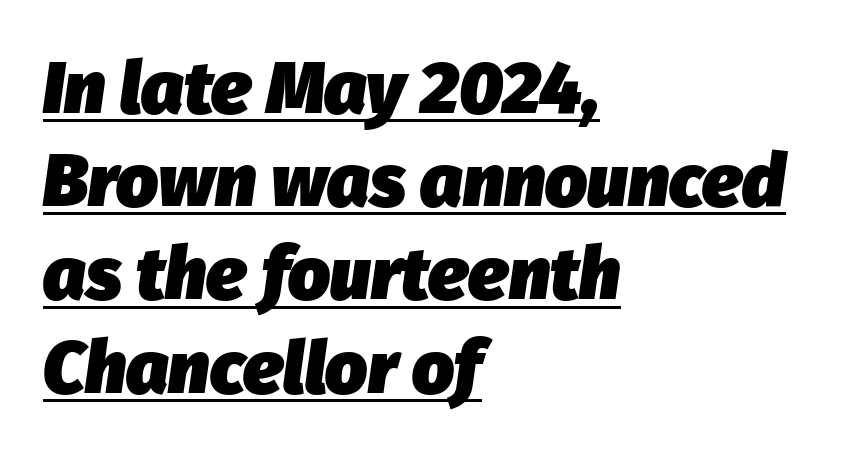
The setting favours the left margin, as ordinary paragraphs usually do. Looks like someone drew a line under every word here. How are the letters spaced? Ordinarily, with no added tracking. Reading down the column, the eye jumps a familiar distance to each next line. Observe the lean: these are italic letterforms.
